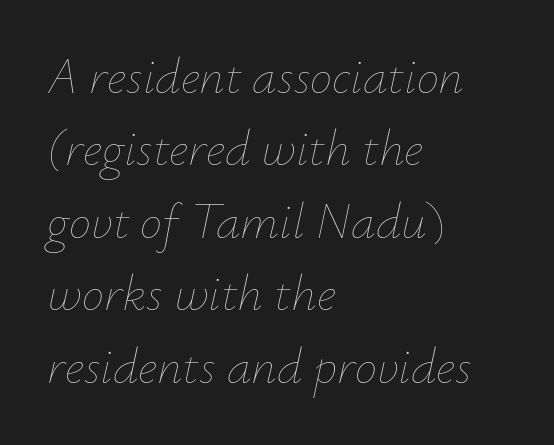
Q: Is the text bold? A: No.
Q: Is the text italic (slanted)? A: Yes, it leans right by about 12 degrees.
Q: Is the text underlined? A: No.
Q: How is the paragraph aligned? A: Left-aligned.
Q: Is the spacing between letters normal or unusually wide? A: Normal.
Q: Is the spacing between lines tight, normal or loose? A: Normal.
Q: Width (condensed, normal, or wide)? A: Normal.
Q: Stroke contrast? A: Low.
Q: x-height? A: Small.
Q: Monospaced? A: No.
